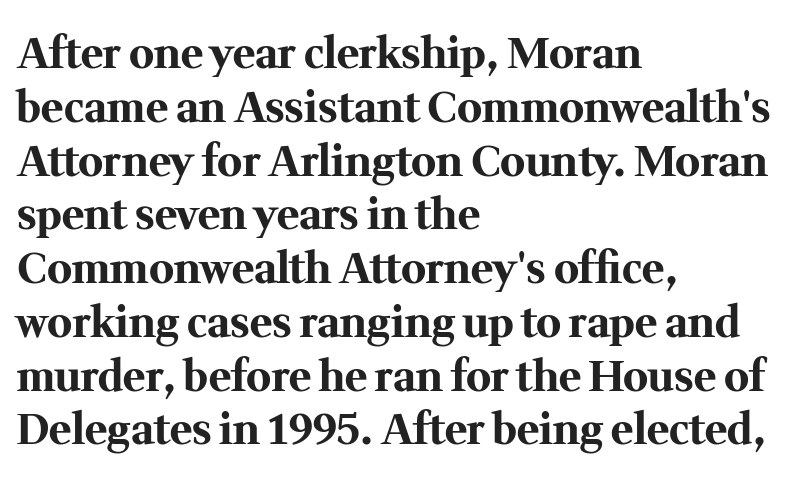
The image shows 42 px bold serif type, upright; set left-aligned, normal line spacing (1.28x), normal letter spacing, not underlined; medium stroke contrast and a medium x-height.
